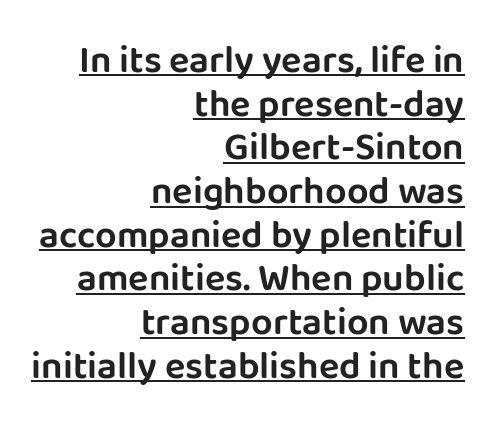
The vertical gap from one line to the next is small. No italicization has been applied; the sample stays upright. I'd call this a sans setting — the letters go barefoot. The paragraph shown leans on its right margin. Decoration check: the copy is underlined. Is the letter spacing exaggerated? No — it looks like the ordinary default.
